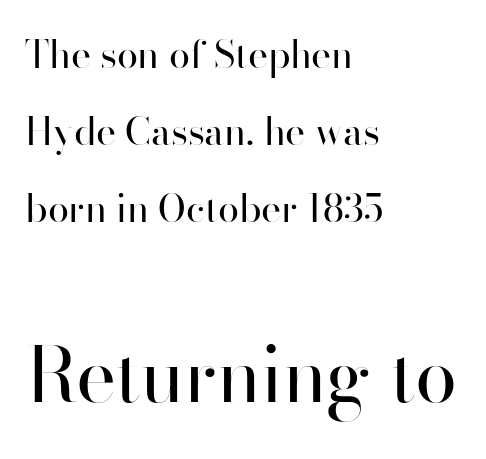
What stands out about the letter spacing? Nothing — it is the standard amount. Here the designer chose a conventional face with non-uniform glyph widths. The designer dialed line spacing up above the default. The passage shown is not underscored anywhere.
